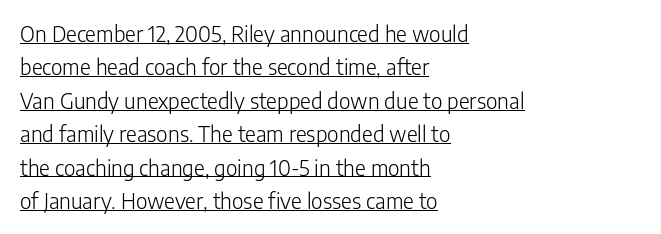
Q: Is the text bold? A: No.
Q: Is the text italic (slanted)? A: No, it is upright.
Q: Is the text underlined? A: Yes.
Q: How is the paragraph aligned? A: Left-aligned.
Q: Is the spacing between letters normal or unusually wide? A: Normal.
Q: Is the spacing between lines tight, normal or loose? A: Normal.
